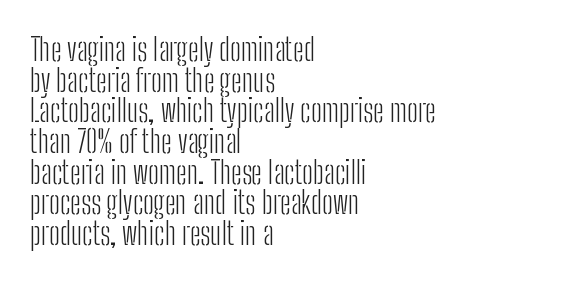
{"serif": "no", "italic": "no", "bold": "no", "weight": "light", "width": "condensed", "stroke_contrast": "low", "x_height": "medium", "monospaced": "no", "underline": "no", "align": "left", "line_spacing": "tight", "line_spacing_ratio": 0.99, "letter_spacing": "normal", "letter_spacing_em": 0.0, "glyph_px": 31}
